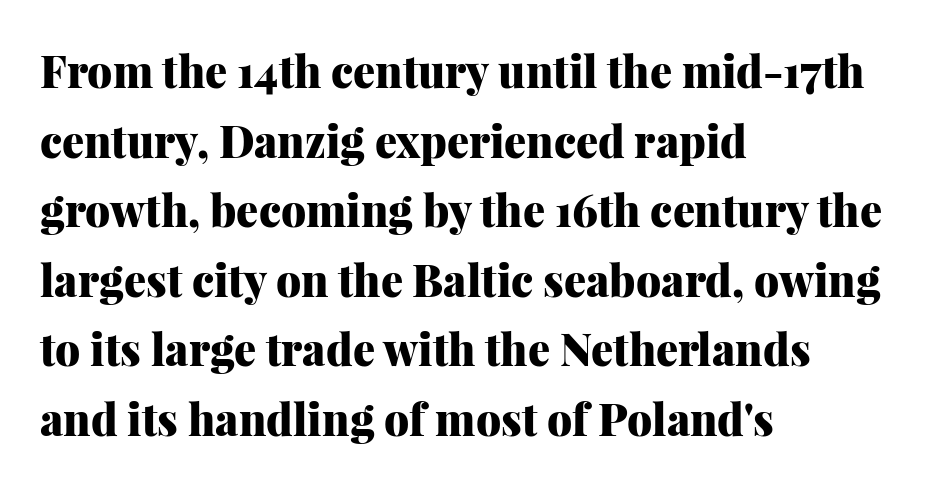
Q: Is the text bold? A: Yes.
Q: Is the text italic (slanted)? A: No, it is upright.
Q: Is the typeface a serif or a sans-serif typeface? A: Serif.
Q: Is the text underlined? A: No.
Q: How is the paragraph aligned? A: Left-aligned.
Q: Is the spacing between letters normal or unusually wide? A: Normal.
Q: Is the spacing between lines tight, normal or loose? A: Normal.
Q: Width (condensed, normal, or wide)? A: Normal.
Q: Stroke contrast? A: Medium.
Q: x-height? A: Medium.
Q: Monospaced? A: No.
